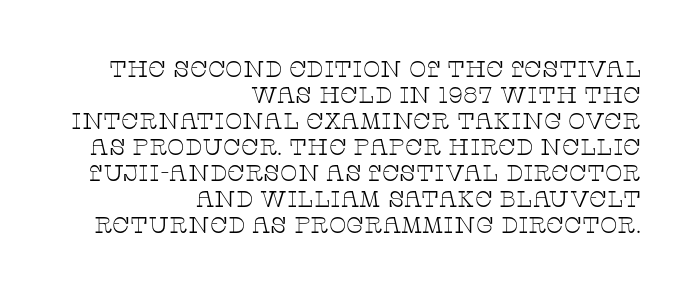
Quick note: not italic, upright. Think standard paragraph weight, or any step lighter than that. Tracking here is standard; glyphs follow each other at the usual distance. Nobody drew a line under any word here. This sample is right-justified, so line beginnings fall wherever the words allow.
